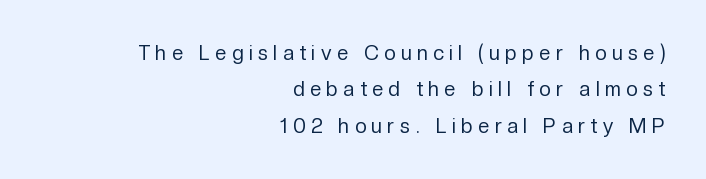
The image shows 20 px text type, upright; set right-aligned, line spacing 1.82x, unusually wide letter spacing (+0.28 em), not underlined.
